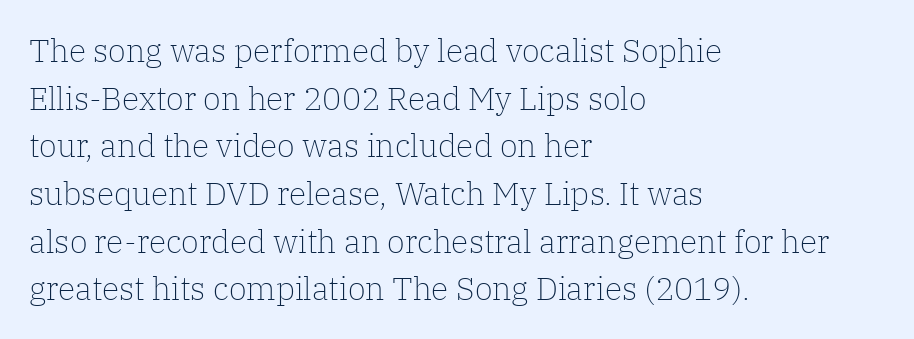
Q: Is the text bold? A: No.
Q: Is the text italic (slanted)? A: No, it is upright.
Q: Is the typeface a serif or a sans-serif typeface? A: Serif.
Q: Is the text underlined? A: No.
Q: How is the paragraph aligned? A: Left-aligned.
Q: Is the spacing between letters normal or unusually wide? A: Normal.
Q: Is the spacing between lines tight, normal or loose? A: Normal.
Q: Width (condensed, normal, or wide)? A: Normal.
Q: Stroke contrast? A: Low.
Q: x-height? A: Medium.
Q: Monospaced? A: No.
